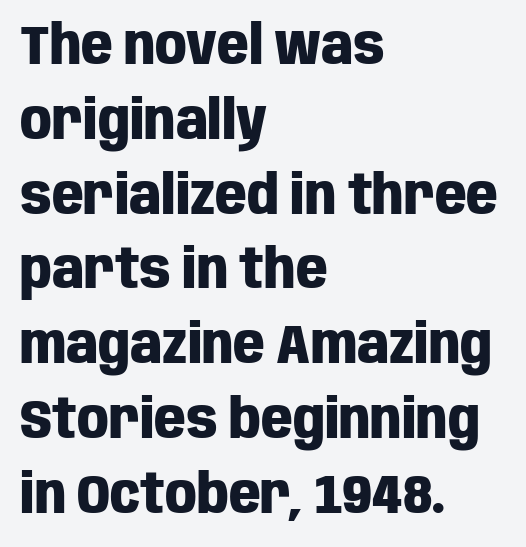
Q: Is the text bold? A: Yes.
Q: Is the text italic (slanted)? A: No, it is upright.
Q: Is the typeface a serif or a sans-serif typeface? A: Sans-serif.
Q: Is the text underlined? A: No.
Q: How is the paragraph aligned? A: Left-aligned.
Q: Is the spacing between letters normal or unusually wide? A: Normal.
Q: Is the spacing between lines tight, normal or loose? A: Normal.
Q: Width (condensed, normal, or wide)? A: Condensed.
Q: Stroke contrast? A: Low.
Q: x-height? A: Large.
Q: Monospaced? A: No.
